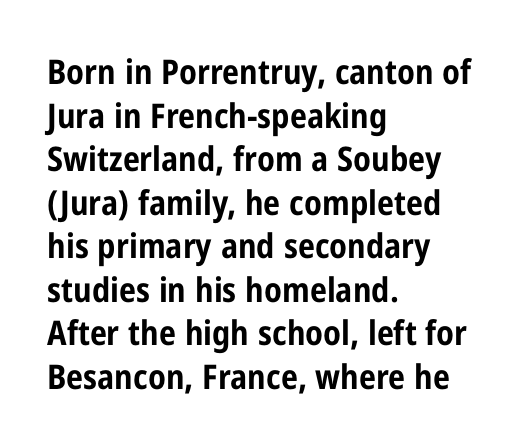
{"serif": "no", "italic": "no", "bold": "yes", "weight": "bold", "width": "condensed", "stroke_contrast": "low", "x_height": "medium", "monospaced": "no", "underline": "no", "align": "left", "line_spacing": "normal", "line_spacing_ratio": 1.28, "letter_spacing": "normal", "letter_spacing_em": 0.0, "glyph_px": 34}
